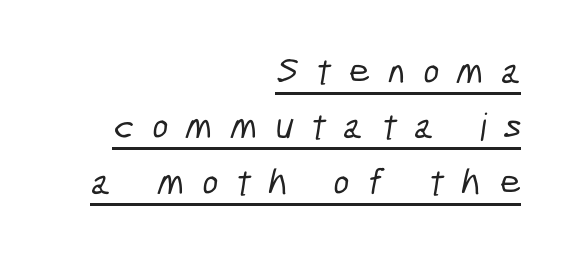
Q: Is the typeface a serif or a sans-serif typeface? A: Sans-serif.
Q: Is the text underlined? A: Yes.
Q: How is the paragraph aligned? A: Right-aligned.
Q: Is the spacing between letters normal or unusually wide? A: Unusually wide.
Q: Is the spacing between lines tight, normal or loose? A: Normal.
Q: Width (condensed, normal, or wide)? A: Condensed.
Q: Stroke contrast? A: Low.
Q: x-height? A: Medium.
Q: Monospaced? A: No.
